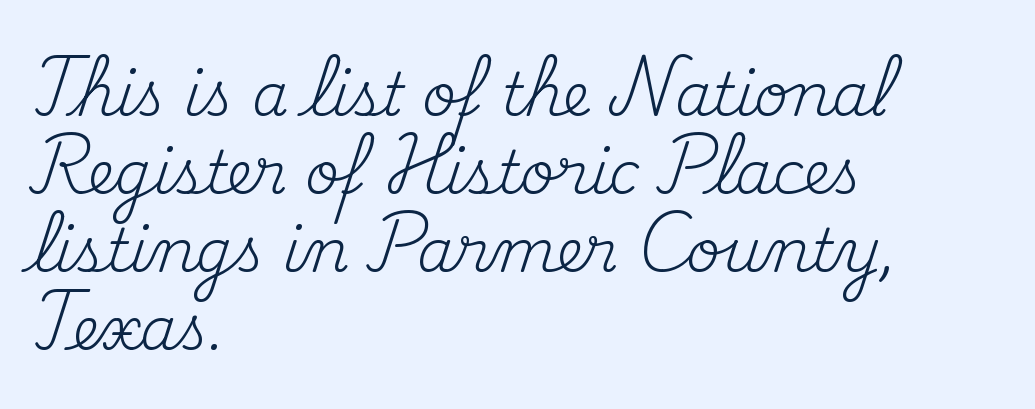
Q: Is the text bold? A: No.
Q: Is the text italic (slanted)? A: Yes.
Q: Is the typeface a serif or a sans-serif typeface? A: Serif.
Q: Is the text underlined? A: No.
Q: How is the paragraph aligned? A: Left-aligned.
Q: Is the spacing between letters normal or unusually wide? A: Normal.
Q: Is the spacing between lines tight, normal or loose? A: Normal.
Q: Width (condensed, normal, or wide)? A: Normal.
Q: Stroke contrast? A: Medium.
Q: x-height? A: Small.
Q: Monospaced? A: No.
